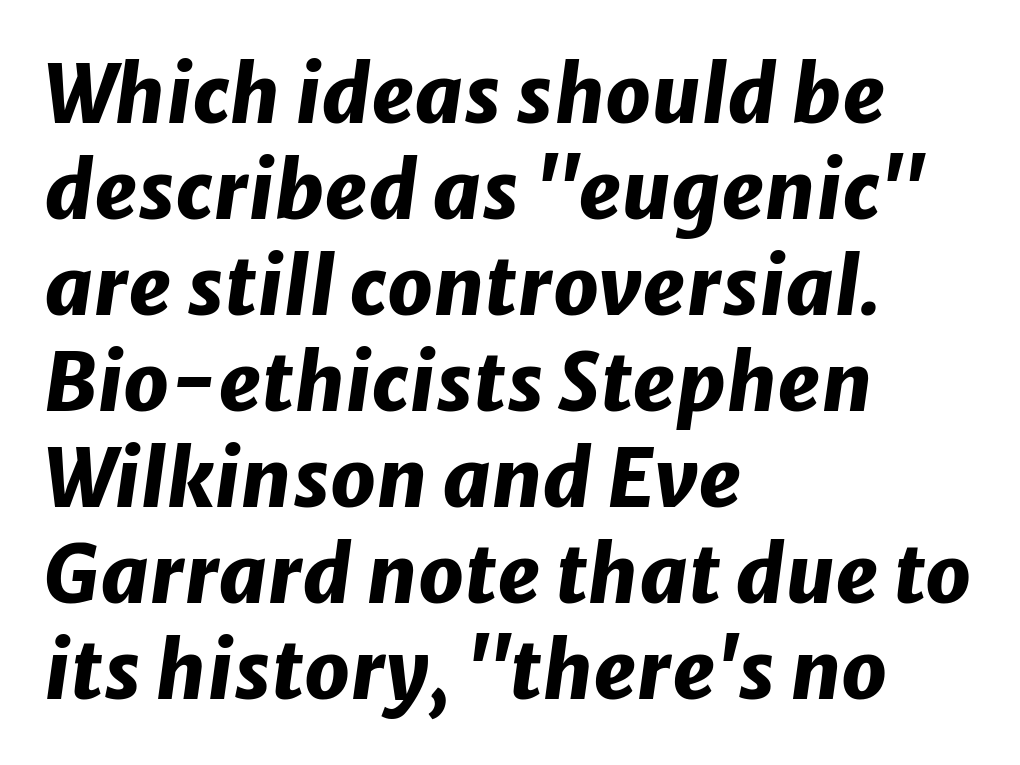
Summary of weight: heavy, a full bold. The foot of each line stays bare and open. Proportional: the letters do not fall into vertical columns. Honestly, the letter spacing is just normal — you wouldn't notice it. The text carries the slant typical of an italic or oblique font. Left-aligned paragraph, ragged on the right.
